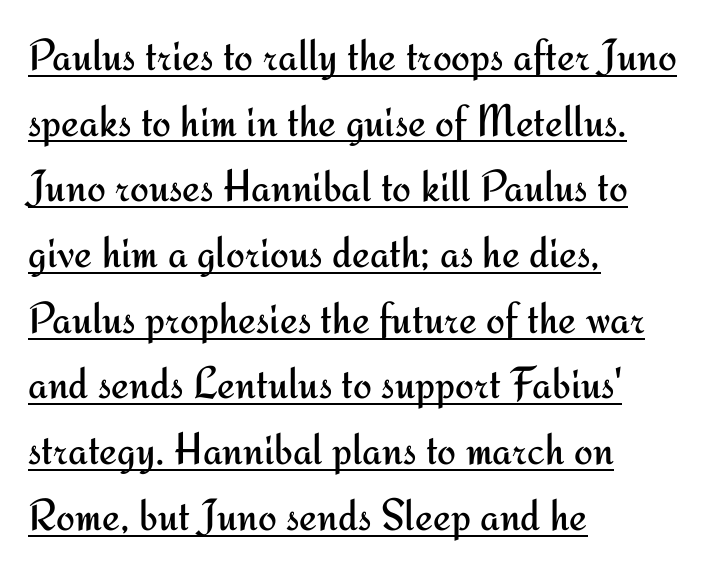
{"serif": "no", "italic": "no", "bold": "no", "weight": "regular", "width": "normal", "stroke_contrast": "medium", "x_height": "small", "monospaced": "no", "underline": "yes", "align": "left", "line_spacing": "normal", "line_spacing_ratio": 1.46, "letter_spacing": "normal", "letter_spacing_em": 0.0, "glyph_px": 45}
